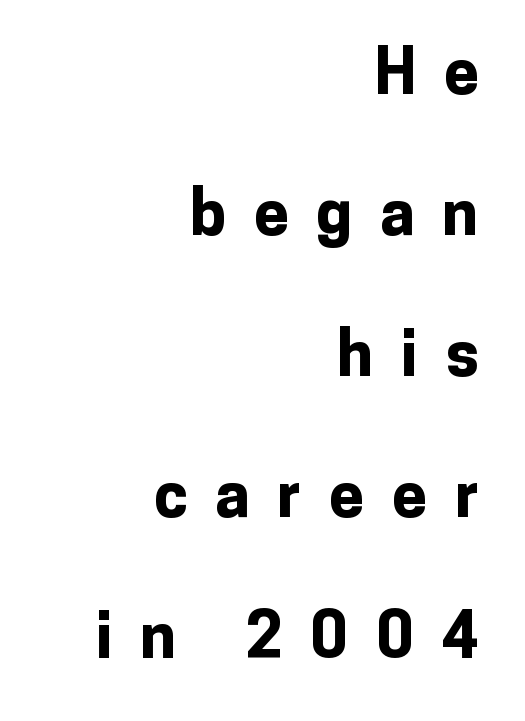
{"serif": "no", "italic": "no", "bold": "yes", "weight": "bold", "width": "normal", "stroke_contrast": "low", "x_height": "medium", "monospaced": "no", "underline": "no", "align": "right", "line_spacing": "loose", "line_spacing_ratio": 2.24, "letter_spacing": "wide", "letter_spacing_em": 0.44, "glyph_px": 63}
